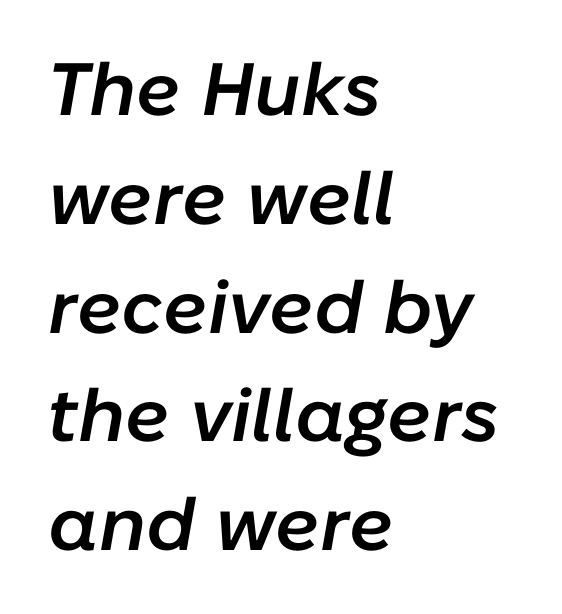
Q: Is the text bold? A: Semi-bold.
Q: Is the text italic (slanted)? A: Yes, it leans right by about 10 degrees.
Q: Is the text underlined? A: No.
Q: How is the paragraph aligned? A: Left-aligned.
Q: Is the spacing between letters normal or unusually wide? A: Normal.
Q: Is the spacing between lines tight, normal or loose? A: Normal.
Q: Width (condensed, normal, or wide)? A: Normal.
Q: Stroke contrast? A: Low.
Q: x-height? A: Medium.
Q: Monospaced? A: No.
